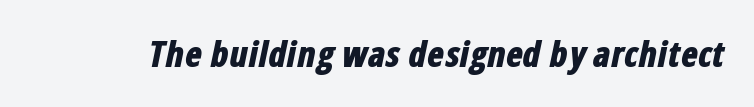
The image shows 35 px bold, condensed type, italic (leaning right); set normal letter spacing, not underlined; low stroke contrast and a medium x-height.
